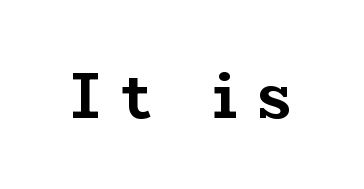
Thick stems and heavy bowls — unmistakably bold. Posture: straight, roman, zero tilt. Underline: absent. How are the letters spaced? Widely, with obvious added tracking. The passage shown is typeset with a serif family.
